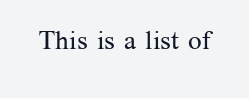
Q: Is the text bold? A: No.
Q: Is the text italic (slanted)? A: No, it is upright.
Q: Is the text underlined? A: No.
Q: Is the spacing between letters normal or unusually wide? A: Normal.
